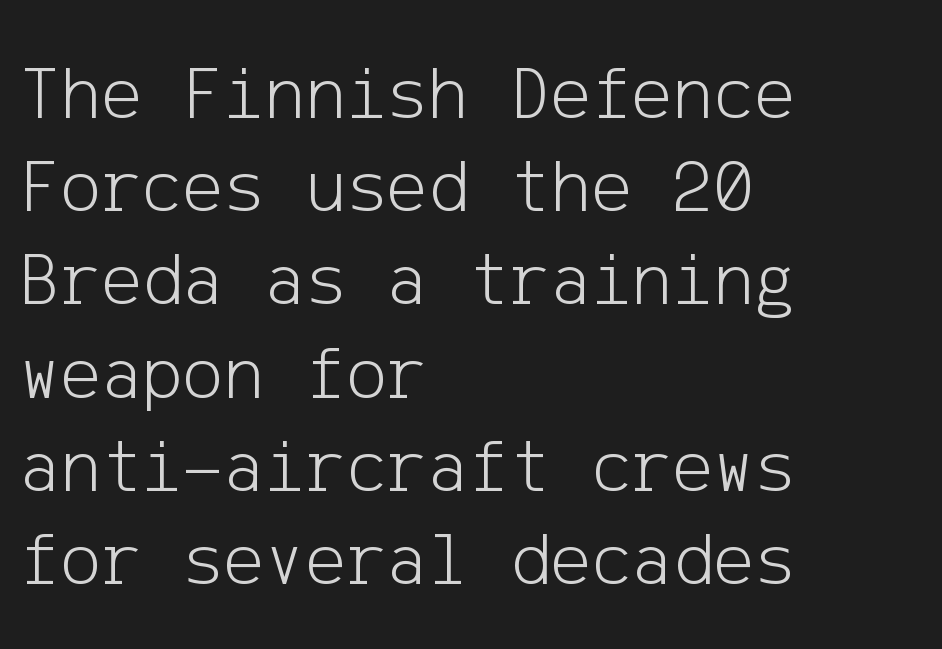
Caption: multi-line text, flush left, ragged right. Underlining? Definitely not there. There is no visible air inserted between adjacent glyphs. Unlike italic type, these characters show no tilt at all. No feet cap the strokes, marking this as sans-serif type. Stems here are at most as thick as an everyday book face.
